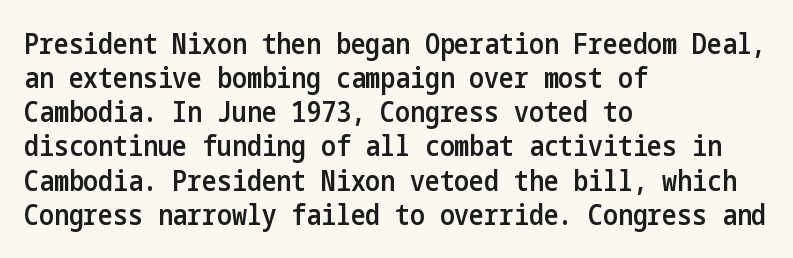
When letters stand straight like this, we call the style roman or upright. Nobody touched the tracking dial on this one. A student would call this left alignment; a typographer would say flush left, rag right. No word sits above an underline.
